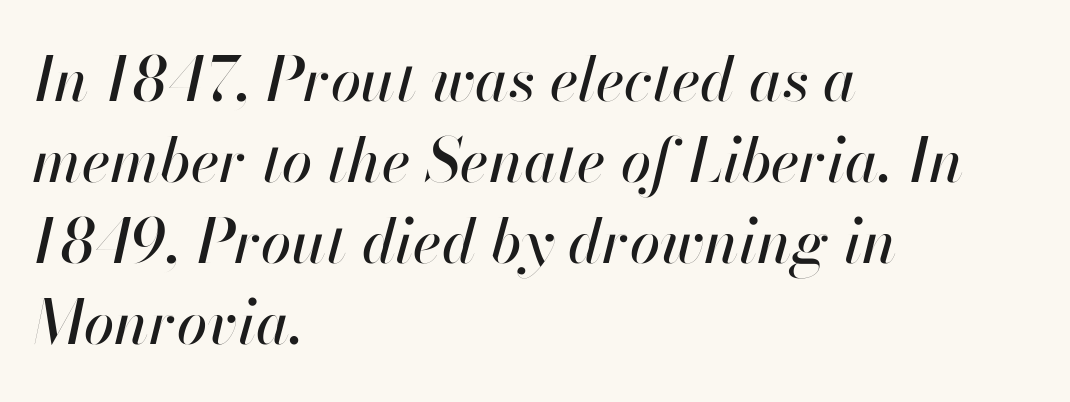
{"italic": "yes", "lean": "right", "slant_degrees": 13, "width": "normal", "stroke_contrast": "high", "x_height": "small", "monospaced": "no", "underline": "no", "align": "left", "line_spacing": "normal", "line_spacing_ratio": 1.33, "letter_spacing": "normal", "letter_spacing_em": 0.0, "glyph_px": 61}
